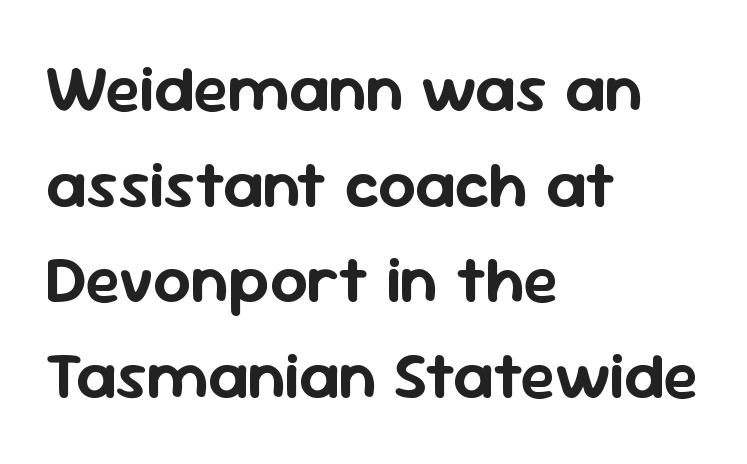
{"serif": "no", "italic": "no", "width": "normal", "stroke_contrast": "low", "x_height": "medium", "monospaced": "no", "underline": "no", "align": "left", "line_spacing": "normal", "line_spacing_ratio": 1.45, "letter_spacing": "normal", "letter_spacing_em": 0.0, "glyph_px": 66}
